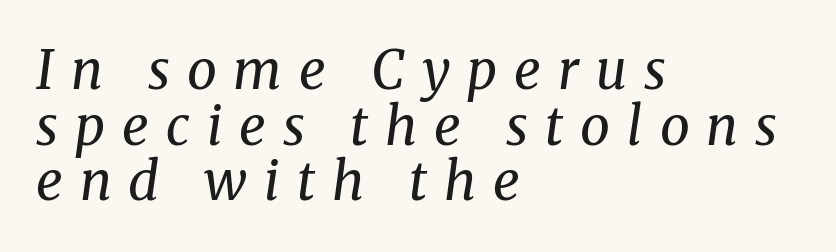
The image shows 53 px regular-weight serif type, italic (leaning right); set left-aligned, tight line spacing (1.05x), unusually wide letter spacing (+0.32 em), not underlined; medium stroke contrast and a medium x-height.
